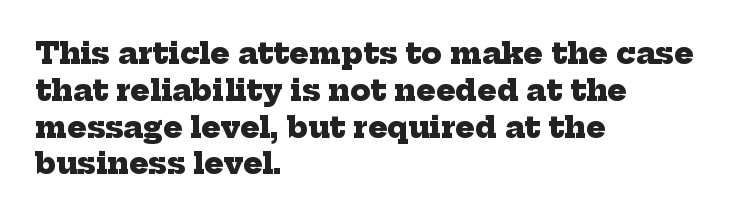
{"serif": "yes", "bold": "yes", "weight": "heavy", "width": "normal", "stroke_contrast": "low", "x_height": "medium", "monospaced": "no", "underline": "no", "align": "left", "line_spacing": "normal", "line_spacing_ratio": 1.27, "letter_spacing": "normal", "letter_spacing_em": 0.0, "glyph_px": 29}
